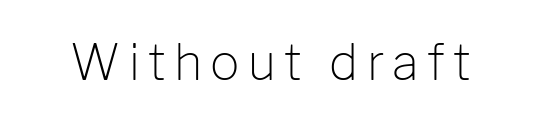
This is the regular roman posture of the typeface. This sample has the flowing, uneven cadence of proportional lettering. Letters rest on an invisible, unmarked baseline. The typeface chosen for these lines omits serifs. No extra ink here — the face is not bold.
